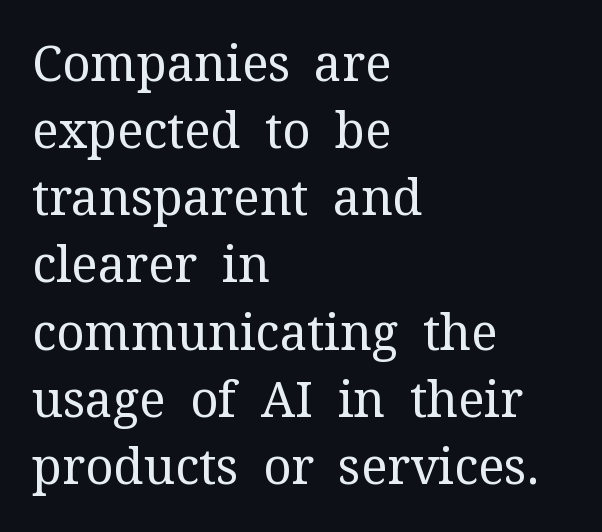
Nope, not italic — everything's standing straight. Quick note: underline off. Regarding leading, the lines here are spaced in the standard way. Summary of weight: not heavy and not bold.
